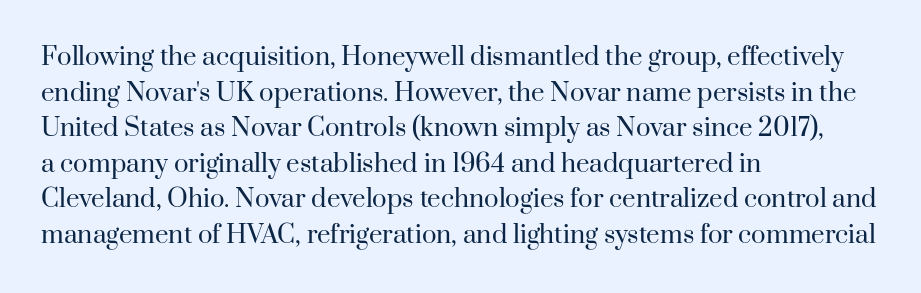
No italicization has been applied; the sample stays upright. Each line starts at the same left margin while the right side varies. Weight: regular or lighter. Compared with typical paragraphs, the rows here are spaced about the same. No extra tracking has been applied to these lines. Any mark beneath the type? The region is blank.
